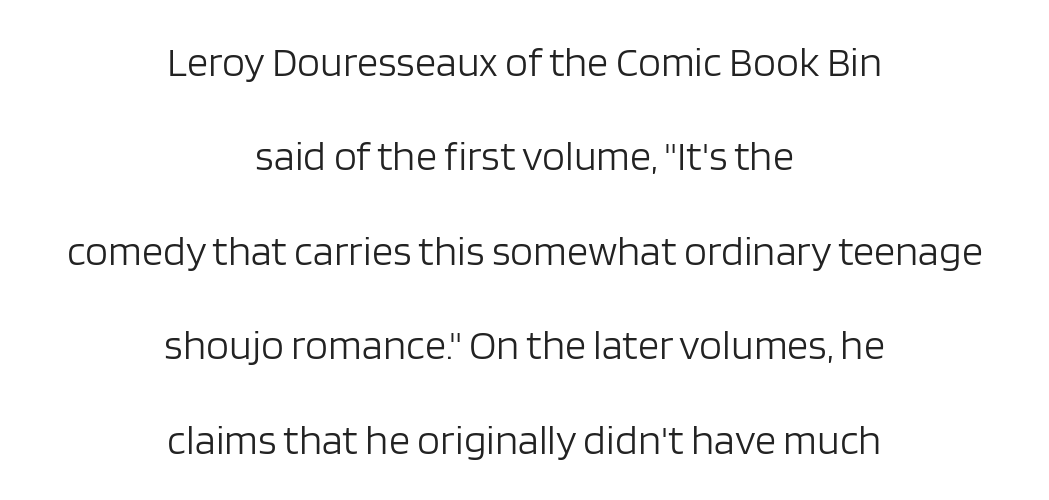
The image shows 42 px light sans-serif type, upright; set centered, loose line spacing (2.25x), normal letter spacing, not underlined; low stroke contrast and a large x-height.
